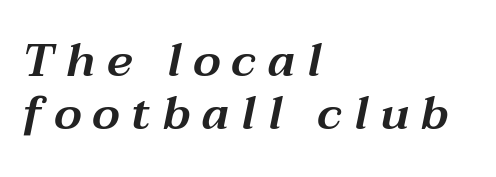
The image shows 46 px wide type, italic (leaning right); set left-aligned, line spacing 1.16x, unusually wide letter spacing (+0.25 em), not underlined; medium stroke contrast and a medium x-height.
